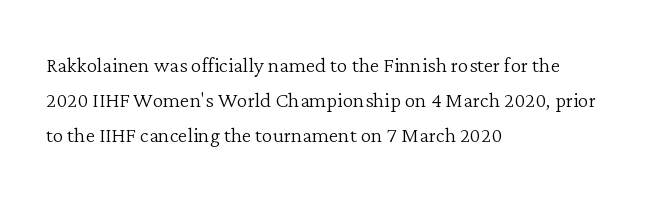
Style check: upright. Plain, unruled lines of type. The paragraph has a hard left edge and a soft right edge. This rendering leaves character spacing at its baseline value. A typesetter would call this leading conventional body-copy spacing. These glyphs show unthickened strokes, regular width or finer.
